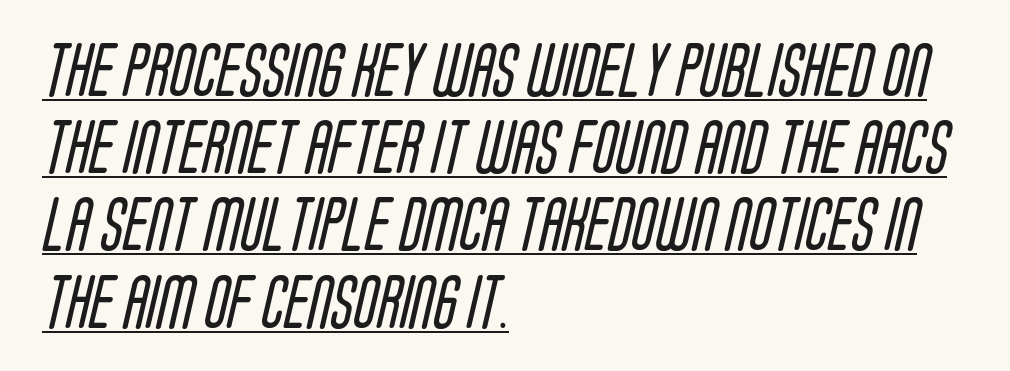
The image shows 54 px regular-weight, condensed sans-serif type; set left-aligned, normal line spacing (1.43x), normal letter spacing, underlined; low stroke contrast and a large x-height.
